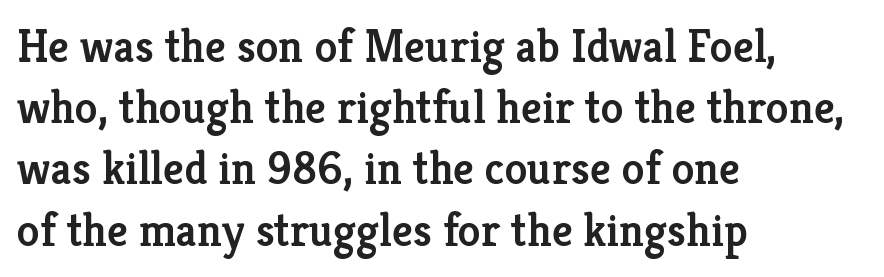
{"serif": "yes", "italic": "no", "bold": "semi", "weight": "semibold", "width": "normal", "stroke_contrast": "low", "x_height": "medium", "monospaced": "no", "underline": "no", "align": "left", "line_spacing": "normal", "line_spacing_ratio": 1.33, "letter_spacing": "normal", "letter_spacing_em": 0.0, "glyph_px": 46}
